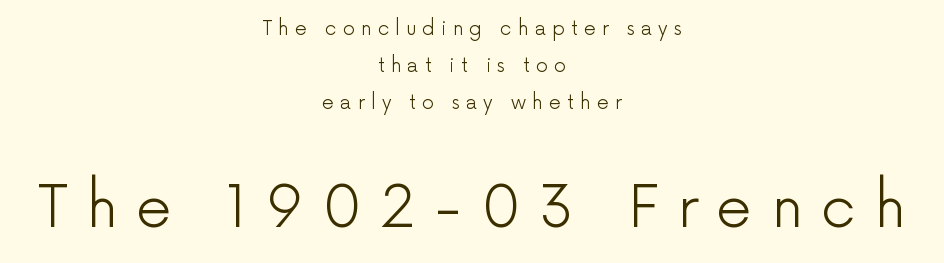
The image shows 57 px light sans-serif type, upright; set centered, loose line spacing (1.96x), unusually wide letter spacing (+0.32 em), not underlined; the second (bottom) block is 3.0x larger; low stroke contrast and a medium x-height.
